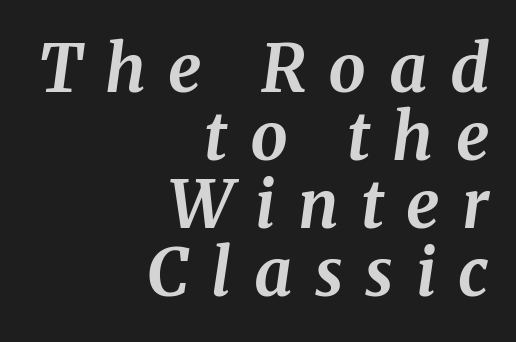
The line-height multiplier appears low, near solid setting. Descenders hang freely into open space. Chunky letters — that's bold for sure. Typeset ragged left — the right edge is the straight one. Notice how the stems are inclined rather than vertical — that's the hallmark of italics.
